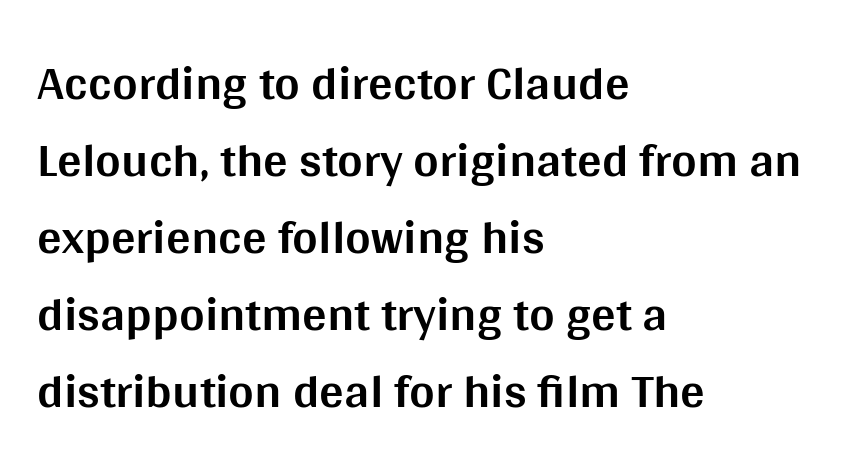
{"serif": "no", "italic": "no", "bold": "yes", "weight": "bold", "width": "normal", "stroke_contrast": "medium", "x_height": "large", "monospaced": "no", "underline": "no", "align": "left", "line_spacing": "normal", "line_spacing_ratio": 1.57, "letter_spacing": "normal", "letter_spacing_em": 0.0, "glyph_px": 49}
